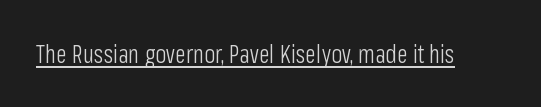
Q: Is the text bold? A: No.
Q: Is the text italic (slanted)? A: No, it is upright.
Q: Is the text underlined? A: Yes.
Q: Is the spacing between letters normal or unusually wide? A: Normal.
